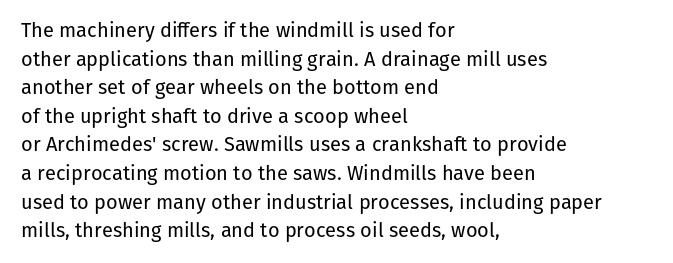
Q: Is the text bold? A: No.
Q: Is the text italic (slanted)? A: No, it is upright.
Q: Is the text underlined? A: No.
Q: How is the paragraph aligned? A: Left-aligned.
Q: Is the spacing between letters normal or unusually wide? A: Normal.
Q: Is the spacing between lines tight, normal or loose? A: Normal.
